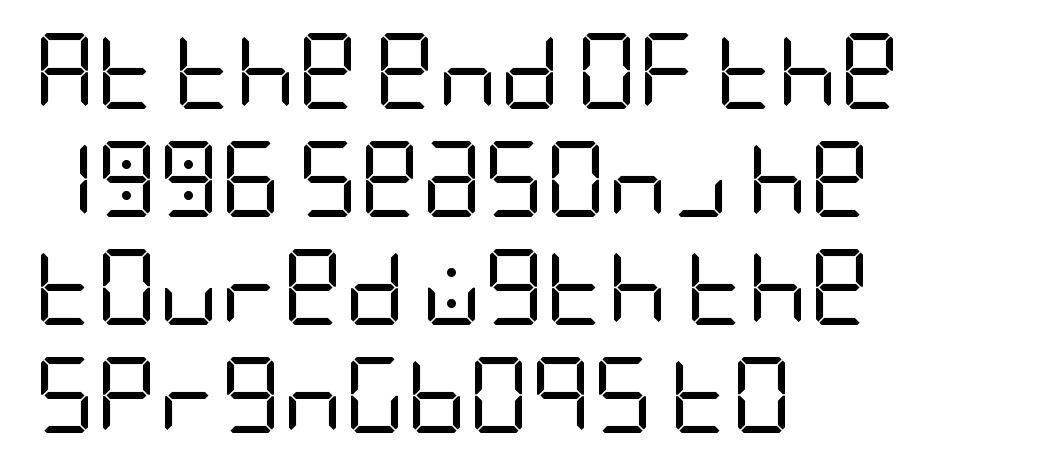
The cut favours lightness, reaching ordinary text weight at its darkest. Serif or sans? Sans — the stroke terminals are bare. Typeset ragged right — the left edge is the straight one. Standard letterfit; no display-style spreading of the glyphs. A typesetter would call this leading conventional body-copy spacing.
